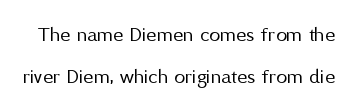
{"italic": "no", "bold": "no", "underline": "no", "line_spacing_ratio": 1.89, "letter_spacing": "normal", "letter_spacing_em": 0.0, "glyph_px": 22}
